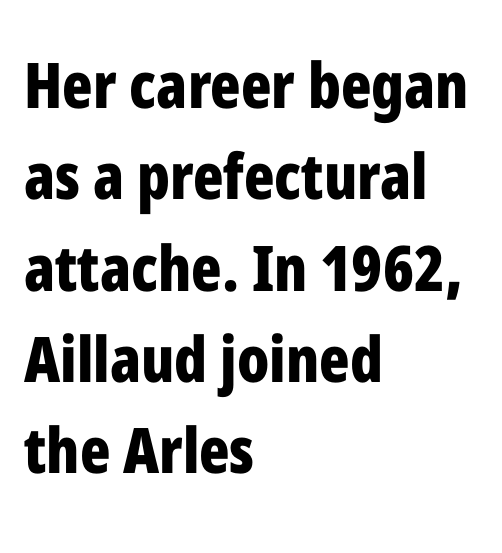
Q: Is the text bold? A: Yes.
Q: Is the text italic (slanted)? A: No, it is upright.
Q: Is the typeface a serif or a sans-serif typeface? A: Sans-serif.
Q: Is the text underlined? A: No.
Q: How is the paragraph aligned? A: Left-aligned.
Q: Is the spacing between letters normal or unusually wide? A: Normal.
Q: Is the spacing between lines tight, normal or loose? A: Normal.
Q: Width (condensed, normal, or wide)? A: Condensed.
Q: Stroke contrast? A: Low.
Q: x-height? A: Medium.
Q: Monospaced? A: No.
